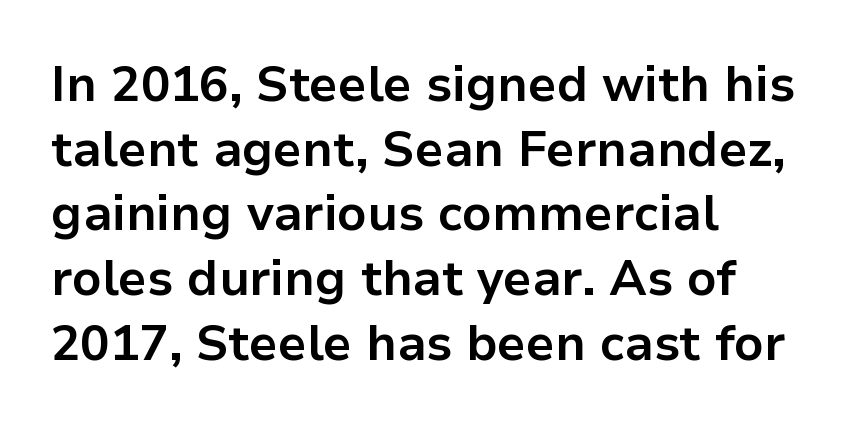
Q: Is the text bold? A: Yes.
Q: Is the text italic (slanted)? A: No, it is upright.
Q: Is the typeface a serif or a sans-serif typeface? A: Sans-serif.
Q: Is the text underlined? A: No.
Q: How is the paragraph aligned? A: Left-aligned.
Q: Is the spacing between letters normal or unusually wide? A: Normal.
Q: Is the spacing between lines tight, normal or loose? A: Normal.
Q: Width (condensed, normal, or wide)? A: Normal.
Q: Stroke contrast? A: Low.
Q: x-height? A: Medium.
Q: Monospaced? A: No.
